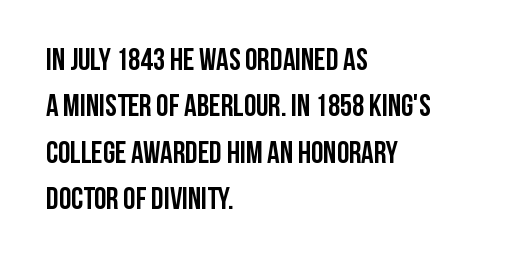
Q: Is the text bold? A: Yes.
Q: Is the text italic (slanted)? A: No, it is upright.
Q: Is the typeface a serif or a sans-serif typeface? A: Sans-serif.
Q: Is the text underlined? A: No.
Q: How is the paragraph aligned? A: Left-aligned.
Q: Is the spacing between letters normal or unusually wide? A: Normal.
Q: Is the spacing between lines tight, normal or loose? A: Normal.
Q: Width (condensed, normal, or wide)? A: Condensed.
Q: Stroke contrast? A: Low.
Q: x-height? A: Large.
Q: Monospaced? A: No.
